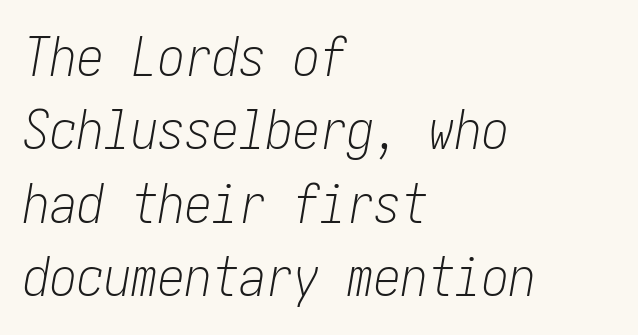
{"italic": "yes", "lean": "right", "slant_degrees": 10, "bold": "no", "weight": "light", "width": "condensed", "stroke_contrast": "low", "x_height": "medium", "underline": "no", "align": "left", "line_spacing": "normal", "line_spacing_ratio": 1.36, "letter_spacing": "normal", "letter_spacing_em": 0.0, "glyph_px": 54}
